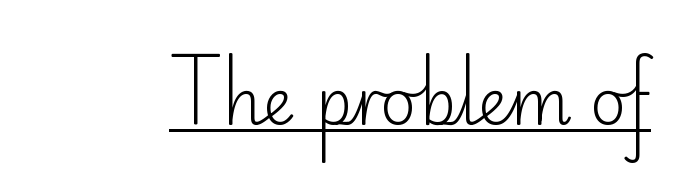
Q: Is the text bold? A: No.
Q: Is the text italic (slanted)? A: No, it is upright.
Q: Is the typeface a serif or a sans-serif typeface? A: Sans-serif.
Q: Is the text underlined? A: Yes.
Q: Is the spacing between letters normal or unusually wide? A: Normal.
Q: Width (condensed, normal, or wide)? A: Normal.
Q: Stroke contrast? A: Low.
Q: x-height? A: Small.
Q: Monospaced? A: No.
